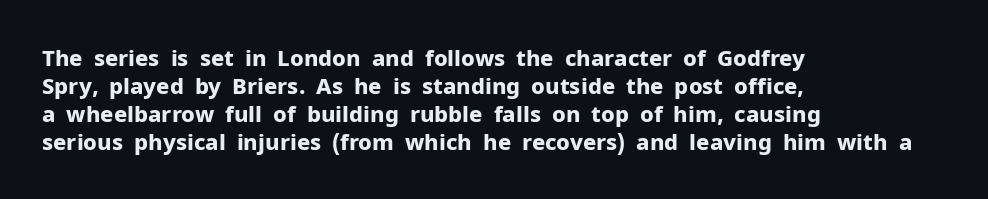
The axis of the letterforms is exactly vertical. Leftover space on each line is placed entirely after the last word. Each row of text sits above clean, open space. Students, note that the glyphs here touch the page at normal intervals.
